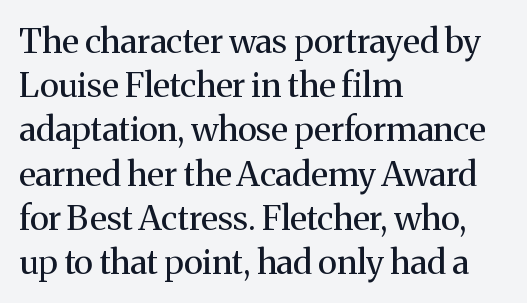
Visually the block forms a straight wall on the left and a jagged coastline on the right. The rendering uses natural spacing where letterforms have individual widths. Regular leading. Posture: straight, roman, zero tilt. A quiet, ordinary-to-light weight characterises the typeface.
